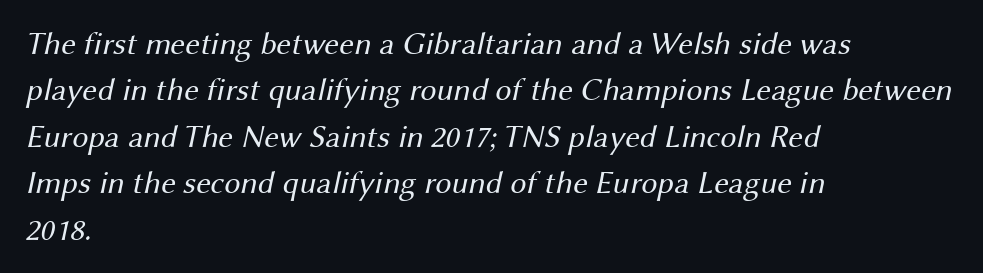
The image shows 32 px regular-weight sans-serif type; set left-aligned, normal line spacing (1.45x), normal letter spacing, not underlined; medium stroke contrast and a medium x-height.
